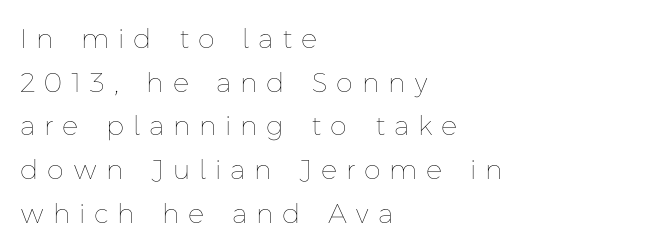
{"italic": "no", "bold": "no", "underline": "no", "align": "left", "line_spacing": "normal", "line_spacing_ratio": 1.62, "letter_spacing": "wide", "letter_spacing_em": 0.39, "glyph_px": 27}
